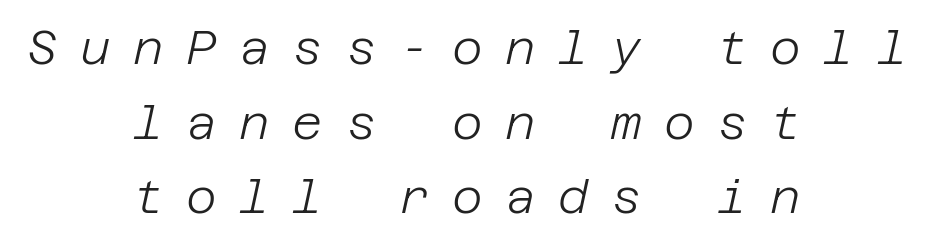
The space directly below the letters is spotless. It's the slanting kind of type. Horizontal alignment here is central, giving a formal, balanced look. Summary of vertical rhythm: regular, with standard interline spacing. Stroke mass is kept to a normal reading level or below.
